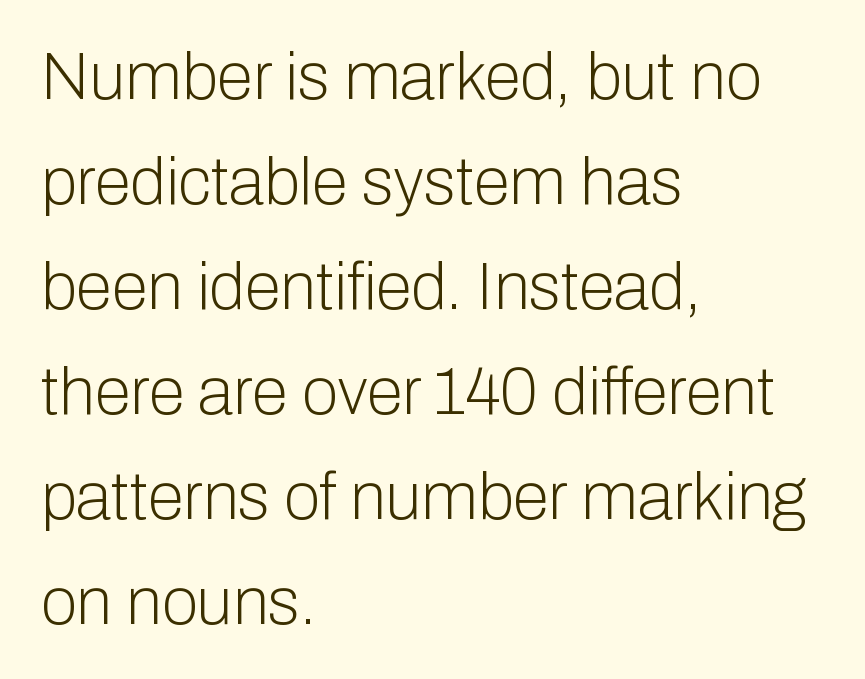
Rule under the text: the space is simply empty. Rendered with straight, roman letterforms. Unlike a traditional serif, this face leaves its strokes unadorned. These lines are rendered in a variable-pitch font. Leftover space on each line is placed entirely after the last word.
